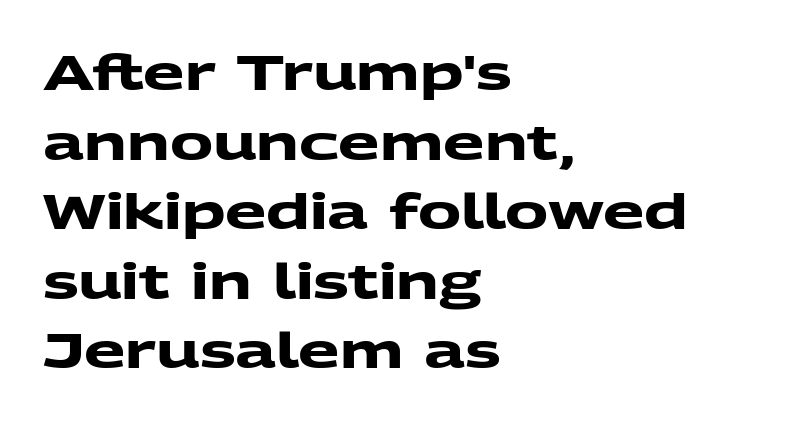
The passage shown is typed in a proportional face where columns would drift. The rendering keeps characters at their native spacing. Classification — sans serif. Notice how thick the strokes are: this is what a full bold looks like. Which margin do the lines hug? The left one — the right edge is uneven. The passage shown is not underscored anywhere.
